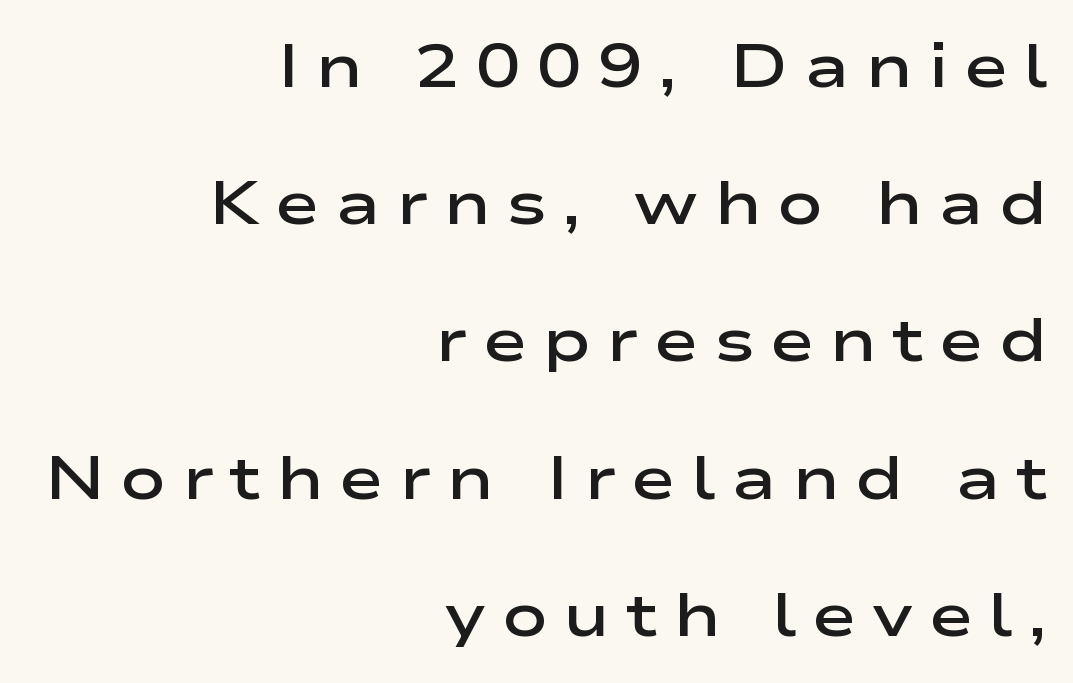
There is plenty of visible air inserted between adjacent glyphs. Each line ends at the same right margin while the left side varies. Anything drawn beneath the words? Only blank space. Spacing verdict: proportional, widths tailored to each character. Stems and bowls a touch heavier than normal — semibold. Airy leading.
